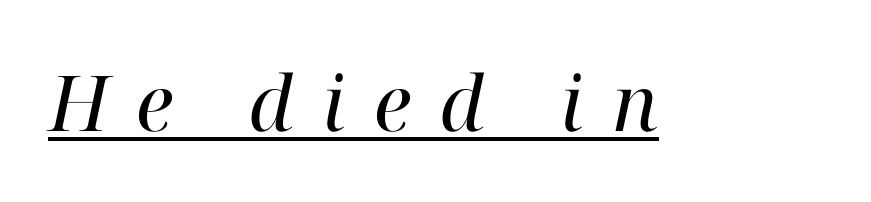
The rendered words wear a rule along their underside. Stroke terminals: seriffed. This sample has the flowing, uneven cadence of proportional lettering. The letters are slanted; this is an italic face. The strokes are not fattened; the text isn't bold. The tracking jumps out immediately: characters are airy and widely separated.
